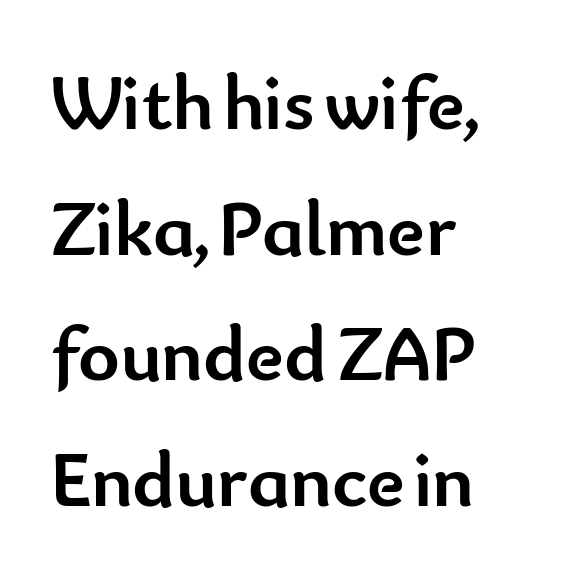
{"serif": "no", "italic": "no", "bold": "yes", "weight": "semibold", "width": "normal", "stroke_contrast": "low", "x_height": "small", "monospaced": "no", "underline": "no", "align": "left", "line_spacing": "normal", "line_spacing_ratio": 1.59, "letter_spacing": "normal", "letter_spacing_em": 0.0, "glyph_px": 79}
